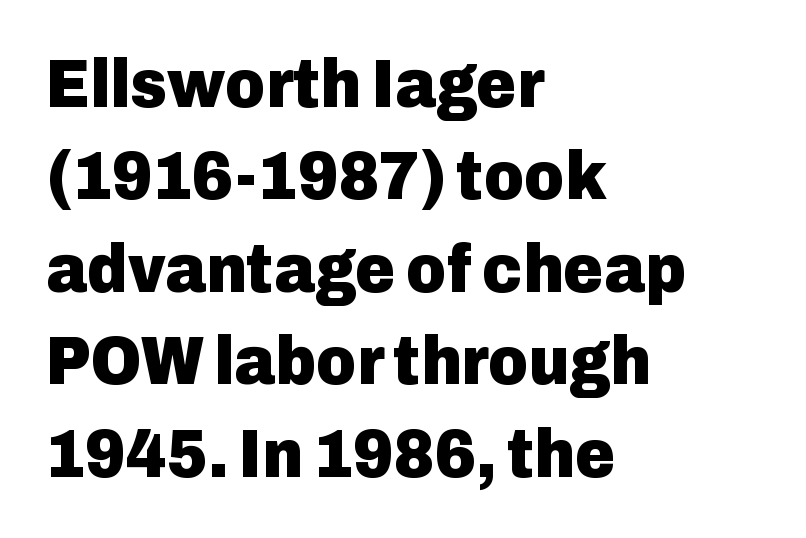
This rendering features lettering with no underline. Strokes here are thick enough to call this a true bold. Here the designer chose a conventional face with non-uniform glyph widths. Here the glyphs are tracked normally, forming tight word shapes.
